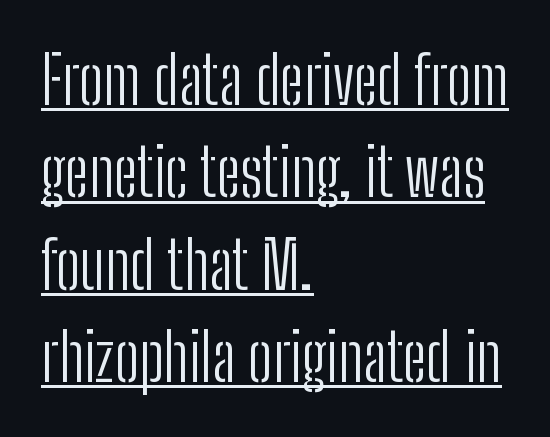
{"serif": "no", "italic": "no", "bold": "no", "weight": "light", "width": "condensed", "stroke_contrast": "low", "x_height": "medium", "monospaced": "no", "underline": "yes", "align": "left", "line_spacing": "normal", "line_spacing_ratio": 1.42, "letter_spacing": "normal", "letter_spacing_em": 0.0, "glyph_px": 65}
